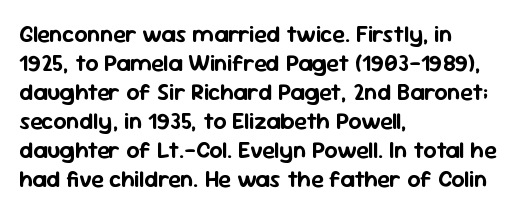
{"italic": "no", "underline": "no", "align": "left", "line_spacing": "normal", "line_spacing_ratio": 1.26, "letter_spacing": "normal", "letter_spacing_em": 0.0, "glyph_px": 23}
